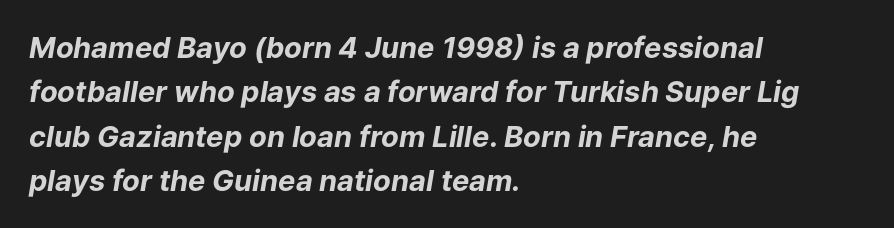
Q: Is the text bold? A: Yes.
Q: Is the text italic (slanted)? A: Yes, it leans right by about 9 degrees.
Q: Is the text underlined? A: No.
Q: How is the paragraph aligned? A: Left-aligned.
Q: Is the spacing between letters normal or unusually wide? A: Normal.
Q: Is the spacing between lines tight, normal or loose? A: Normal.
Q: Width (condensed, normal, or wide)? A: Normal.
Q: Stroke contrast? A: Low.
Q: x-height? A: Medium.
Q: Monospaced? A: No.
